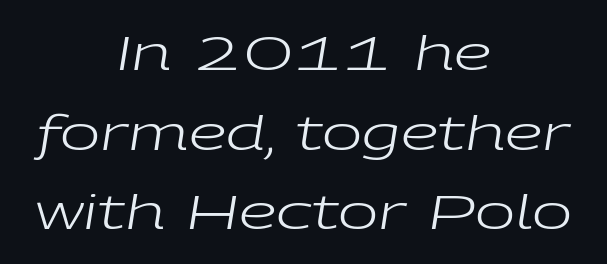
In terms of leading, this rendering sits right in the middle. Heaviness? Minimal to ordinary, like unemphasized prose. These lines are rendered in a variable-pitch font. The glyphs look as if they've been sheared to an angle. Decoration check: the copy has no underline. Line starts and ends both wander, symmetrically.
